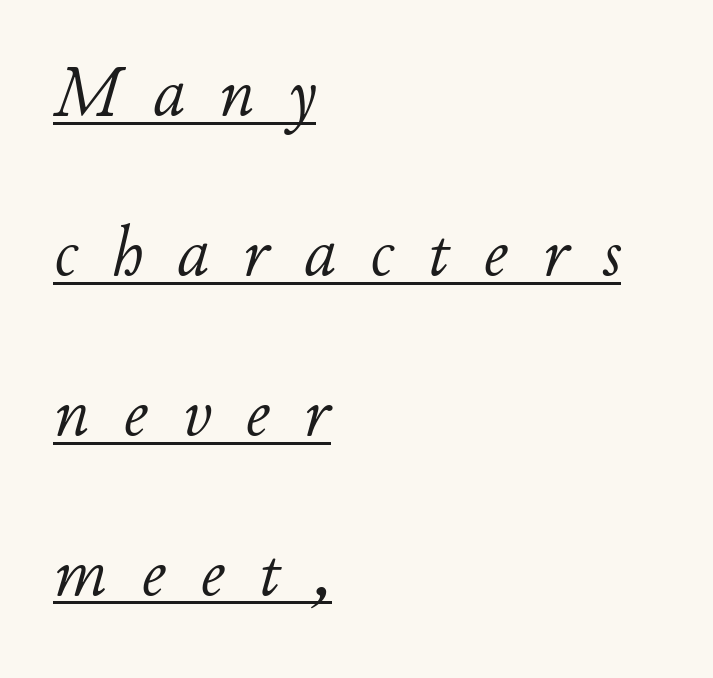
{"italic": "yes", "lean": "right", "slant_degrees": 11, "bold": "no", "weight": "light", "width": "normal", "stroke_contrast": "low", "x_height": "small", "monospaced": "no", "underline": "yes", "align": "left", "line_spacing": "loose", "line_spacing_ratio": 2.22, "letter_spacing": "wide", "letter_spacing_em": 0.47, "glyph_px": 72}
